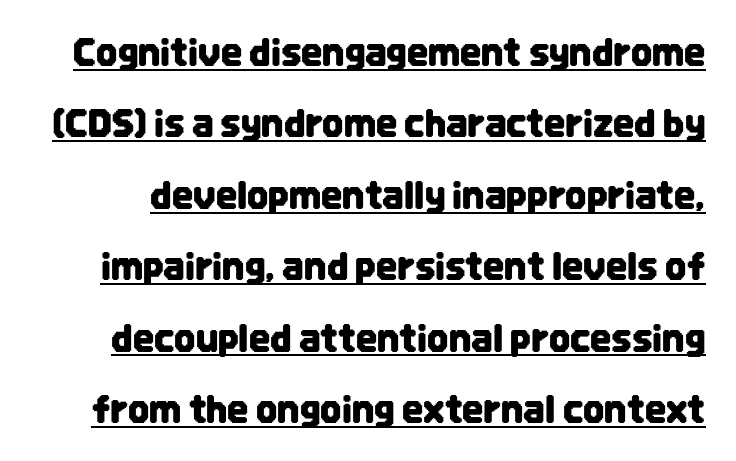
The image shows 37 px condensed sans-serif type, upright; set loose line spacing (1.93x), normal letter spacing, underlined; low stroke contrast and a large x-height.
